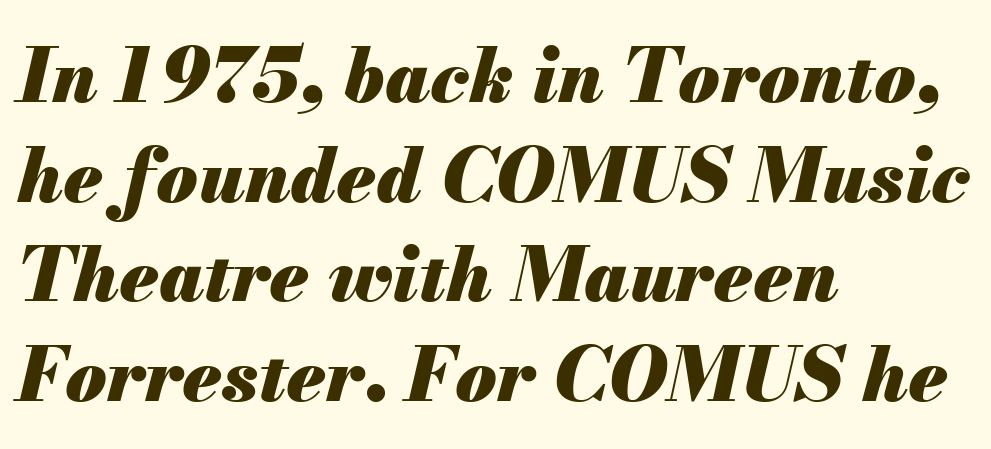
{"italic": "yes", "lean": "right", "slant_degrees": 13, "bold": "yes", "weight": "heavy", "width": "normal", "stroke_contrast": "medium", "x_height": "small", "monospaced": "no", "underline": "no", "align": "left", "line_spacing": "normal", "line_spacing_ratio": 1.33, "letter_spacing": "normal", "letter_spacing_em": 0.0, "glyph_px": 75}
